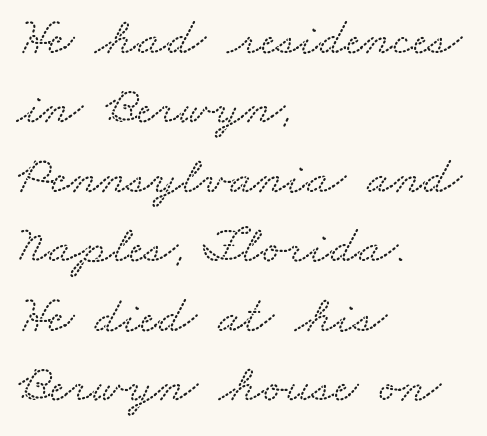
{"serif": "yes", "width": "wide", "stroke_contrast": "medium", "x_height": "small", "monospaced": "no", "underline": "no", "align": "left", "line_spacing": "normal", "line_spacing_ratio": 1.31, "letter_spacing": "normal", "letter_spacing_em": 0.0, "glyph_px": 53}
